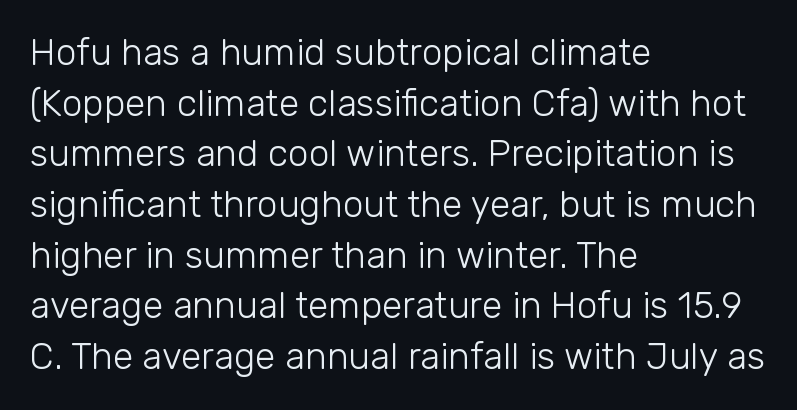
{"serif": "no", "italic": "no", "bold": "no", "weight": "light", "width": "normal", "stroke_contrast": "low", "x_height": "medium", "monospaced": "no", "underline": "no", "align": "left", "line_spacing": "normal", "line_spacing_ratio": 1.37, "letter_spacing": "normal", "letter_spacing_em": 0.0, "glyph_px": 37}
